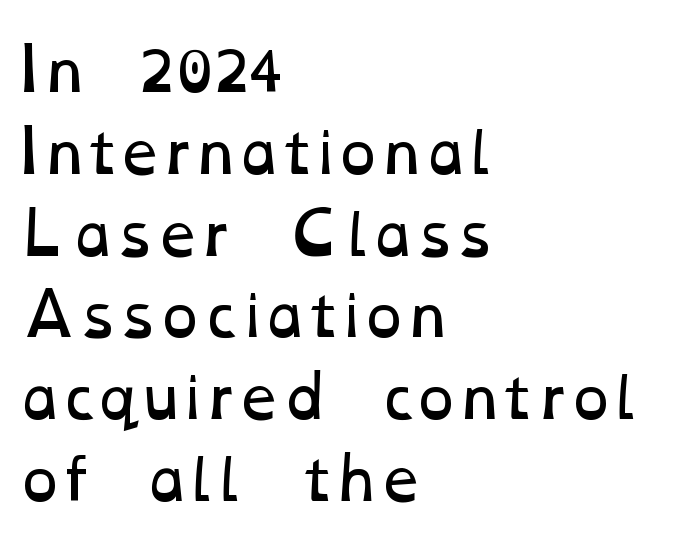
The image shows 58 px regular-weight, wide type; set left-aligned, normal line spacing (1.41x), normal letter spacing, not underlined; low stroke contrast and a medium x-height.
